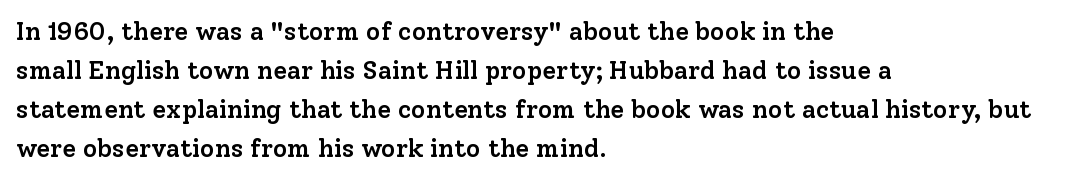
Q: Is the text bold? A: Semi-bold.
Q: Is the text italic (slanted)? A: No, it is upright.
Q: Is the text underlined? A: No.
Q: How is the paragraph aligned? A: Left-aligned.
Q: Is the spacing between letters normal or unusually wide? A: Normal.
Q: Is the spacing between lines tight, normal or loose? A: Normal.
